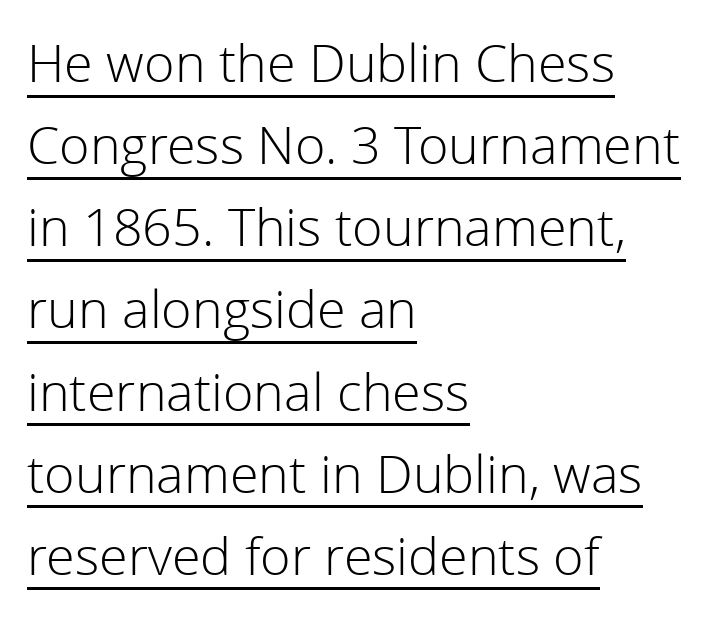
Q: Is the text bold? A: No.
Q: Is the text italic (slanted)? A: No, it is upright.
Q: Is the typeface a serif or a sans-serif typeface? A: Sans-serif.
Q: Is the text underlined? A: Yes.
Q: How is the paragraph aligned? A: Left-aligned.
Q: Is the spacing between letters normal or unusually wide? A: Normal.
Q: Is the spacing between lines tight, normal or loose? A: Normal.
Q: Width (condensed, normal, or wide)? A: Normal.
Q: Stroke contrast? A: Low.
Q: x-height? A: Medium.
Q: Monospaced? A: No.
